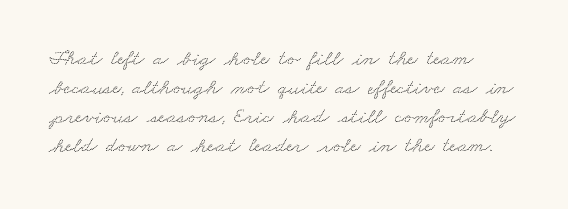
The image shows 22 px text type; set normal line spacing (1.32x), normal letter spacing, not underlined.
